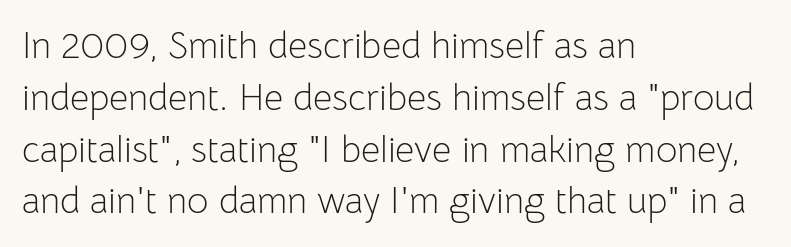
The image shows 37 px light sans-serif type, upright; set left-aligned, normal line spacing (1.4x), normal letter spacing, not underlined; low stroke contrast and a medium x-height.
